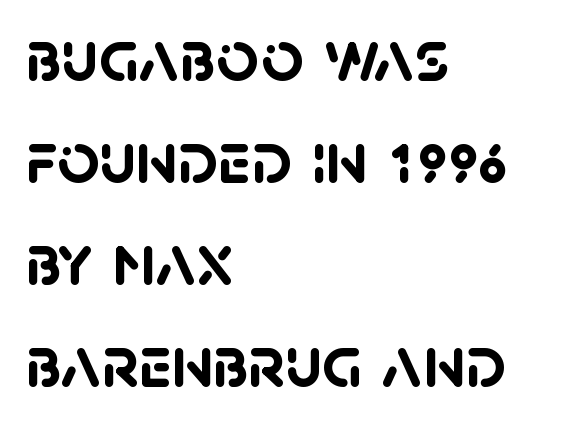
You could call the tracking neutral — neither tight nor loose. The passage shown is typeset with a sans-serif family. The face used here is proportionally spaced, like ordinary book or web type. Summary of vertical rhythm: regular, with standard interline spacing. These lines stack with their left ends in a neat column.
